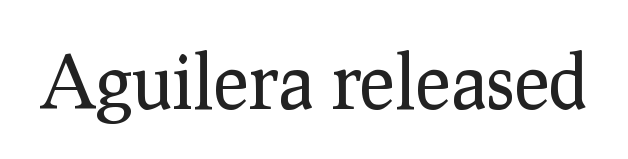
The image shows 74 px regular-weight serif type, upright; set normal letter spacing, not underlined; low stroke contrast and a medium x-height.
